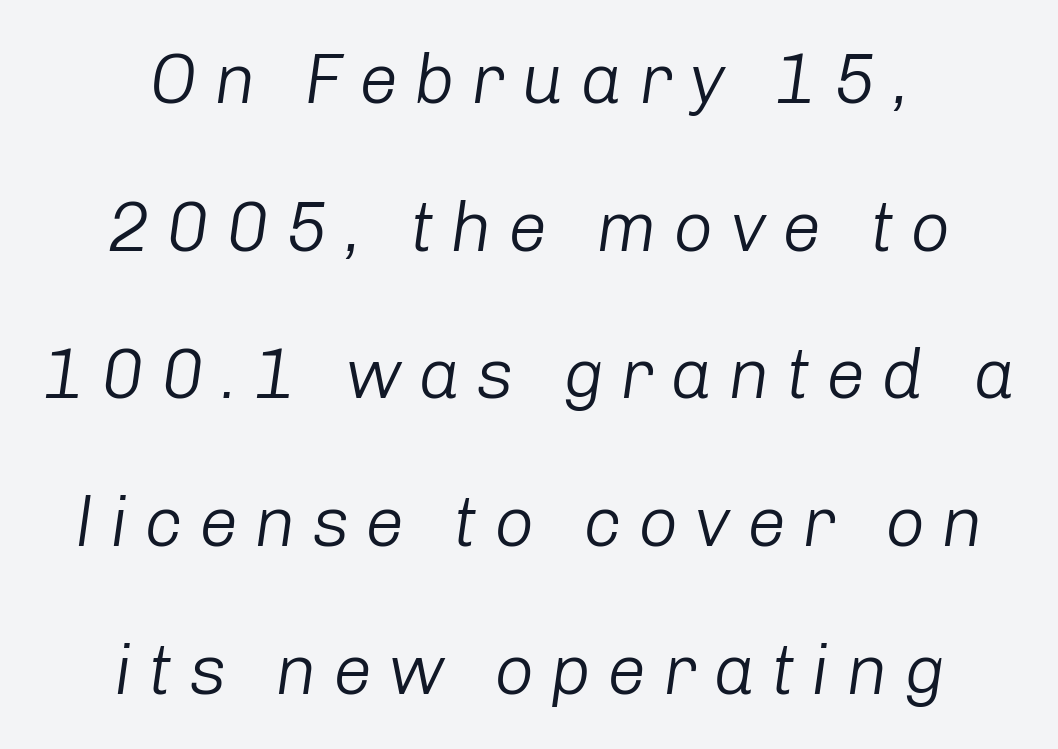
{"italic": "yes", "lean": "right", "slant_degrees": 8, "bold": "no", "weight": "light", "width": "normal", "stroke_contrast": "low", "x_height": "medium", "monospaced": "no", "underline": "no", "align": "center", "line_spacing": "loose", "line_spacing_ratio": 2.11, "letter_spacing": "wide", "letter_spacing_em": 0.23, "glyph_px": 70}
